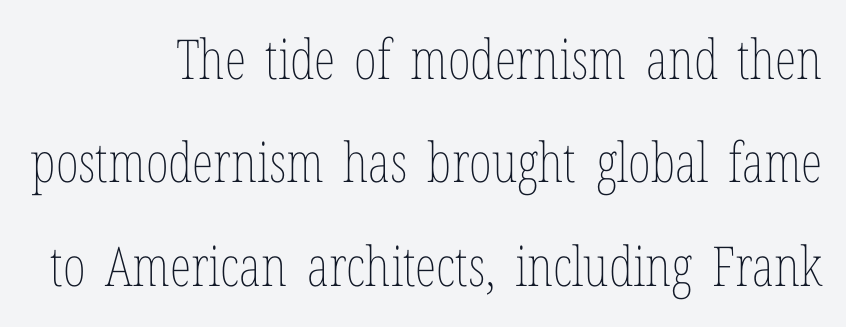
{"italic": "no", "bold": "no", "weight": "thin", "width": "condensed", "stroke_contrast": "low", "x_height": "medium", "monospaced": "no", "underline": "no", "align": "right", "line_spacing_ratio": 1.88, "letter_spacing": "normal", "letter_spacing_em": 0.0, "glyph_px": 55}
